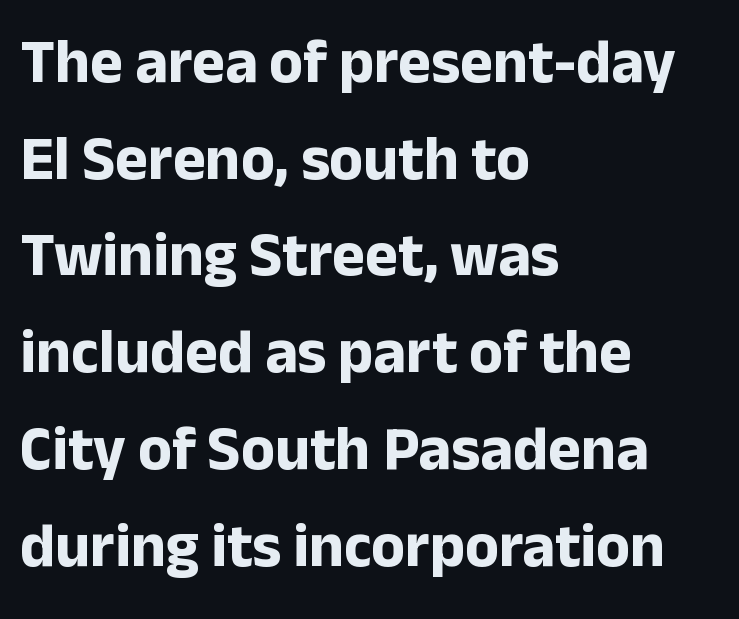
Q: Is the text bold? A: Yes.
Q: Is the text italic (slanted)? A: No, it is upright.
Q: Is the typeface a serif or a sans-serif typeface? A: Sans-serif.
Q: Is the text underlined? A: No.
Q: How is the paragraph aligned? A: Left-aligned.
Q: Is the spacing between letters normal or unusually wide? A: Normal.
Q: Is the spacing between lines tight, normal or loose? A: Normal.
Q: Width (condensed, normal, or wide)? A: Normal.
Q: Stroke contrast? A: Low.
Q: x-height? A: Medium.
Q: Monospaced? A: No.
